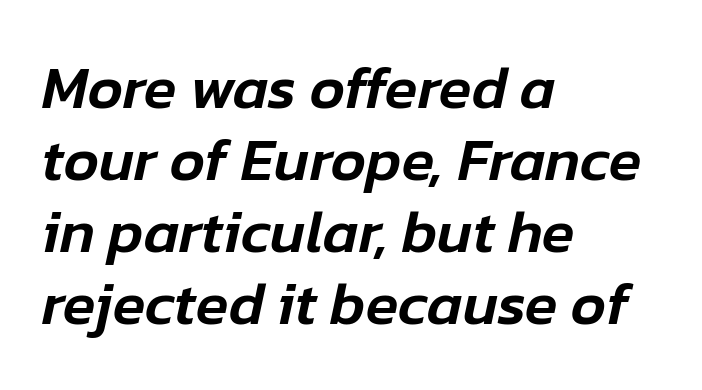
Q: Is the text italic (slanted)? A: Yes, it leans right by about 12 degrees.
Q: Is the text underlined? A: No.
Q: How is the paragraph aligned? A: Left-aligned.
Q: Is the spacing between letters normal or unusually wide? A: Normal.
Q: Width (condensed, normal, or wide)? A: Normal.
Q: Stroke contrast? A: Low.
Q: x-height? A: Medium.
Q: Monospaced? A: No.
